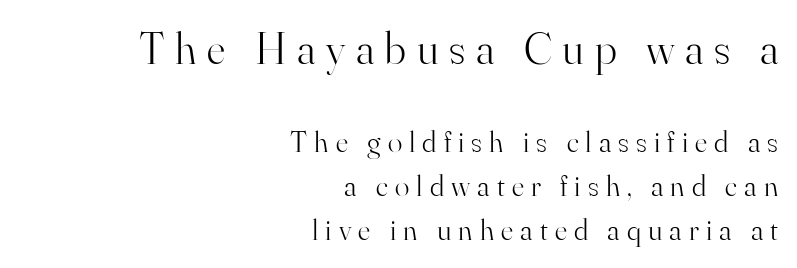
The image shows 45 px light serif type, upright; set right-aligned, normal line spacing (1.48x), unusually wide letter spacing (+0.24 em), not underlined; the first (top) block is 1.5x larger; high stroke contrast and a small x-height.
